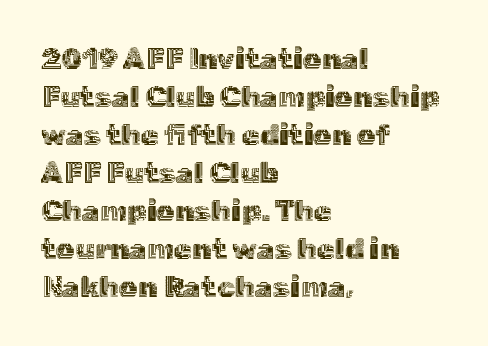
Q: Is the text italic (slanted)? A: No, it is upright.
Q: Is the text underlined? A: No.
Q: How is the paragraph aligned? A: Left-aligned.
Q: Is the spacing between letters normal or unusually wide? A: Normal.
Q: Is the spacing between lines tight, normal or loose? A: Normal.
Q: Width (condensed, normal, or wide)? A: Normal.
Q: x-height? A: Medium.
Q: Monospaced? A: No.
